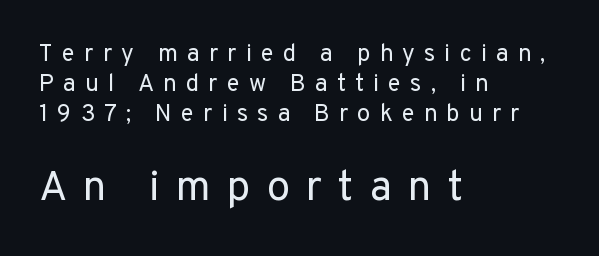
The image shows 42 px regular-weight sans-serif type, upright; set left-aligned, line spacing 1.24x, unusually wide letter spacing (+0.38 em), not underlined; the second (bottom) block is 1.75x larger; low stroke contrast and a medium x-height.
